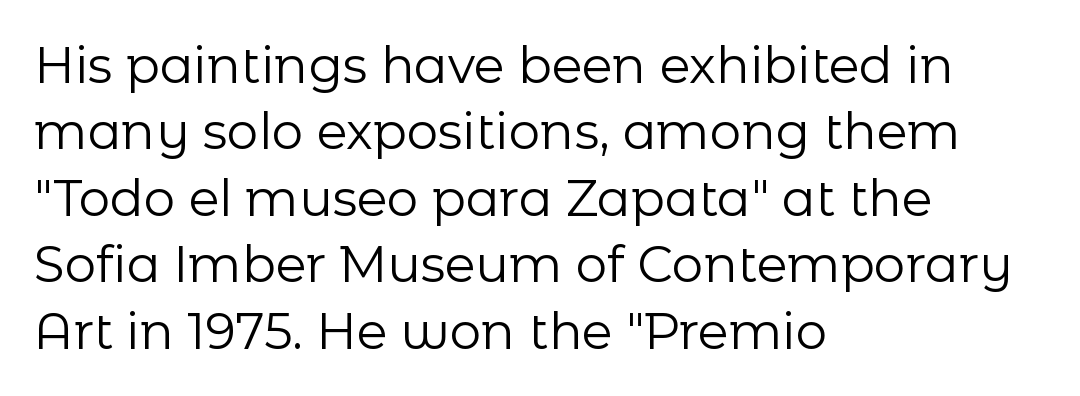
The image shows 50 px regular-weight sans-serif type, upright; set left-aligned, normal line spacing (1.33x), normal letter spacing, not underlined; low stroke contrast and a medium x-height.
